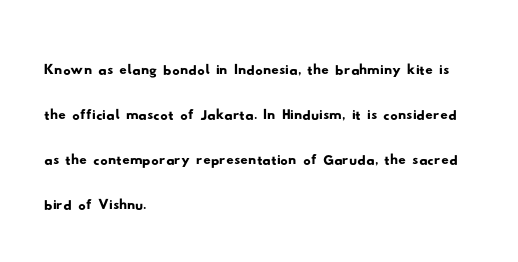
The image shows 37 px wide sans-serif type; set left-aligned, line spacing 1.22x, normal letter spacing, not underlined; low stroke contrast and a small x-height.
